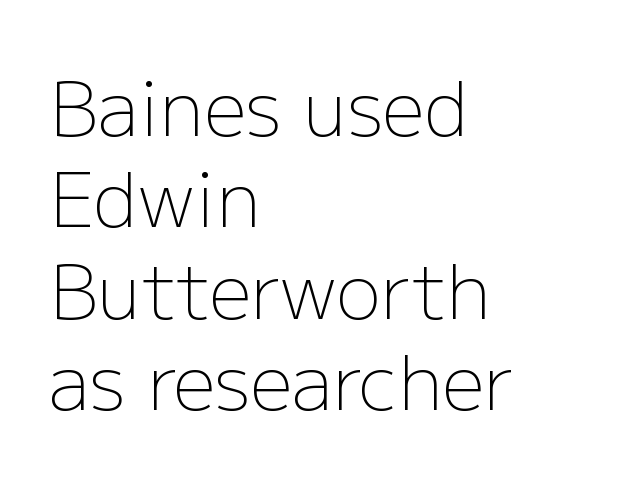
Caption: standard tracking, unaltered. Does the lettering tilt? It doesn't — this is upright. A student would call this left alignment; a typographer would say flush left, rag right. A typesetter would call this proportional, since set widths differ per character.
